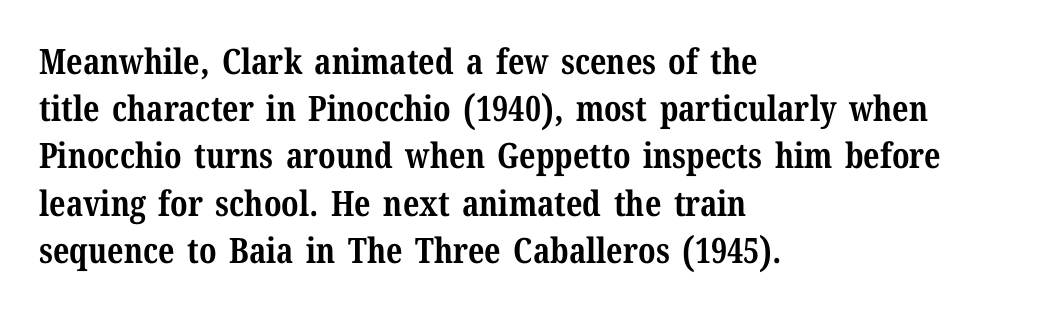
The image shows 35 px bold serif type, upright; set left-aligned, normal line spacing (1.35x), normal letter spacing, not underlined; medium stroke contrast and a medium x-height.
